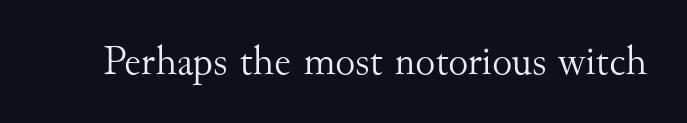
Type without underlining. The typeface chosen for these lines features serifs. Note the varied advance widths — an 'i' is clearly narrower than an 'm'. Is the letter spacing exaggerated? No — it looks like the ordinary default. Tall strokes in this sample are plumb rather than angled. Weight: not bold — regular or lighter.
